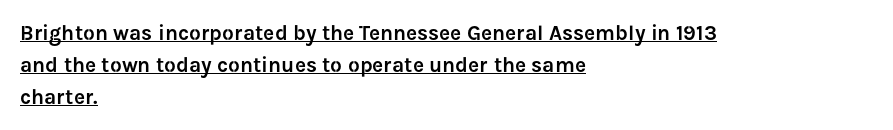
{"italic": "no", "underline": "yes", "align": "left", "line_spacing": "normal", "line_spacing_ratio": 1.52, "letter_spacing": "normal", "letter_spacing_em": 0.0, "glyph_px": 21}
